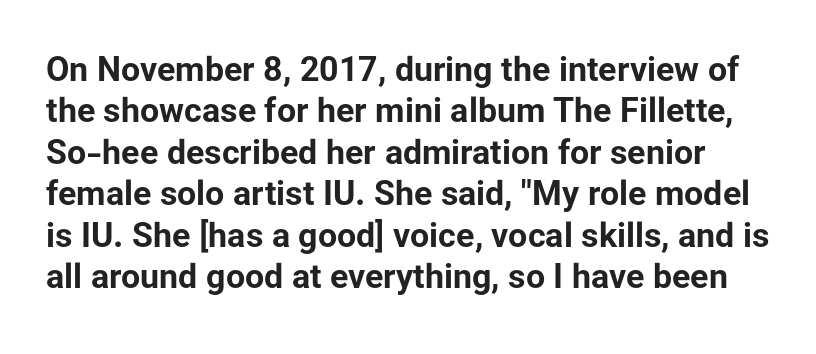
Note the varied advance widths — an 'i' is clearly narrower than an 'm'. Rendered with straight, roman letterforms. This rendering features lettering with no underline. The face used here has the dense, thick strokes of a bold. Glyph-to-glyph distance matches everyday printed text.
